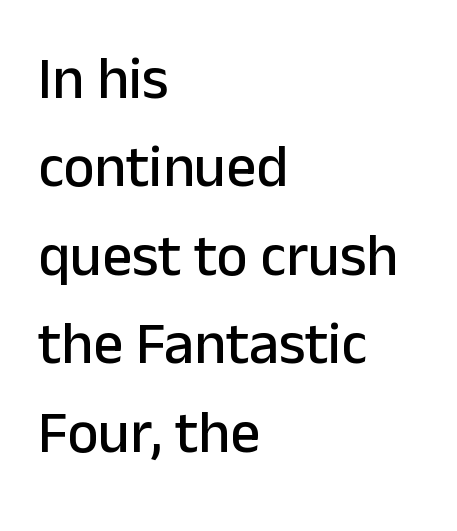
Q: Is the text italic (slanted)? A: No, it is upright.
Q: Is the typeface a serif or a sans-serif typeface? A: Sans-serif.
Q: Is the text underlined? A: No.
Q: How is the paragraph aligned? A: Left-aligned.
Q: Is the spacing between letters normal or unusually wide? A: Normal.
Q: Is the spacing between lines tight, normal or loose? A: Normal.
Q: Width (condensed, normal, or wide)? A: Normal.
Q: Stroke contrast? A: Low.
Q: x-height? A: Medium.
Q: Monospaced? A: No.
